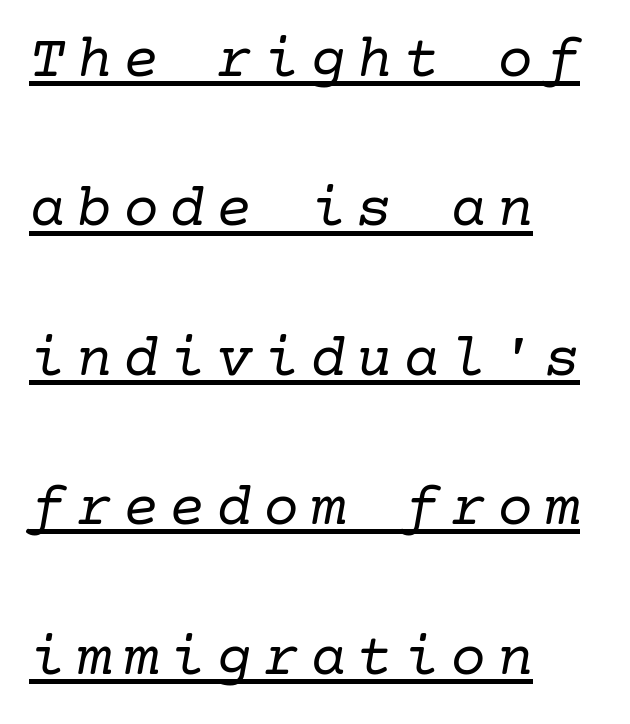
Check where the strokes stop: tiny serifs finish them off. The rendering anchors every line to the left-hand side. Emphasis is given by a line drawn under the lettering. One glance says open: line gaps are wider than usual.
